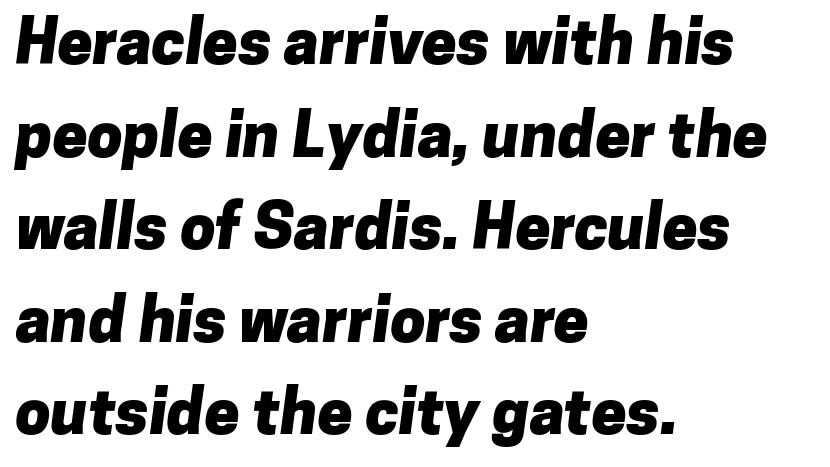
Q: Is the text bold? A: Yes.
Q: Is the typeface a serif or a sans-serif typeface? A: Sans-serif.
Q: Is the text underlined? A: No.
Q: How is the paragraph aligned? A: Left-aligned.
Q: Is the spacing between letters normal or unusually wide? A: Normal.
Q: Is the spacing between lines tight, normal or loose? A: Normal.
Q: Width (condensed, normal, or wide)? A: Normal.
Q: Stroke contrast? A: Low.
Q: x-height? A: Medium.
Q: Monospaced? A: No.
